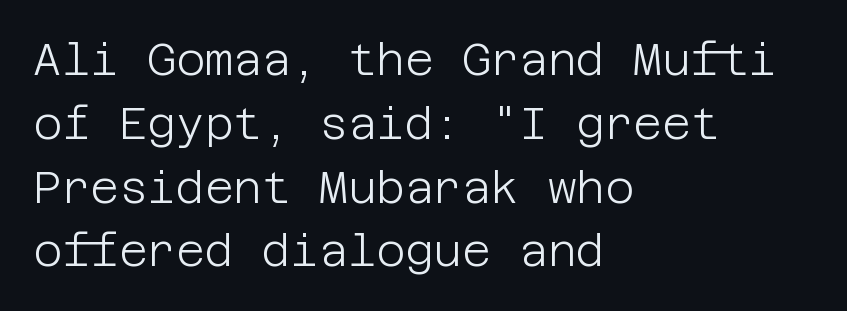
Q: Is the text bold? A: No.
Q: Is the text italic (slanted)? A: No, it is upright.
Q: Is the typeface a serif or a sans-serif typeface? A: Sans-serif.
Q: Is the text underlined? A: No.
Q: How is the paragraph aligned? A: Left-aligned.
Q: Is the spacing between letters normal or unusually wide? A: Normal.
Q: Is the spacing between lines tight, normal or loose? A: Normal.
Q: Width (condensed, normal, or wide)? A: Normal.
Q: Stroke contrast? A: Low.
Q: x-height? A: Large.
